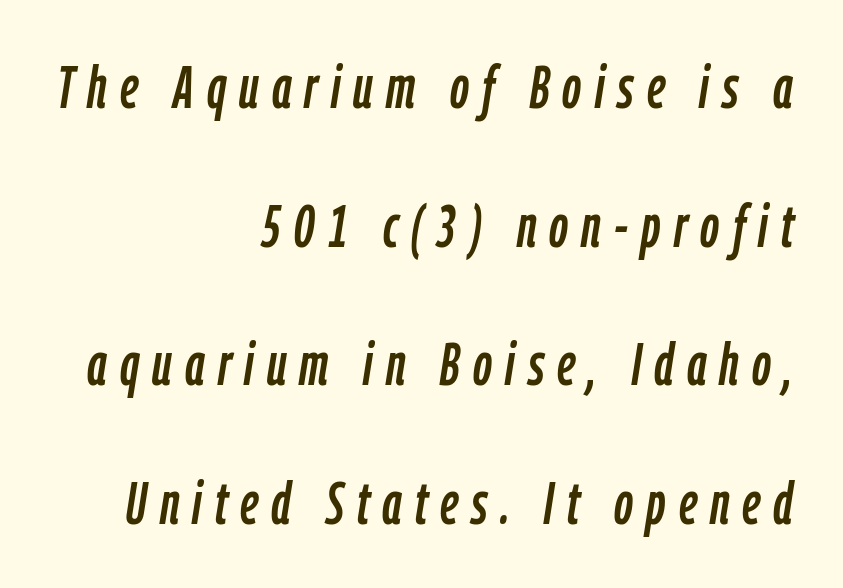
The image shows 59 px condensed type, italic (leaning right); set right-aligned, loose line spacing (2.35x), unusually wide letter spacing (+0.22 em), not underlined; low stroke contrast and a medium x-height.
